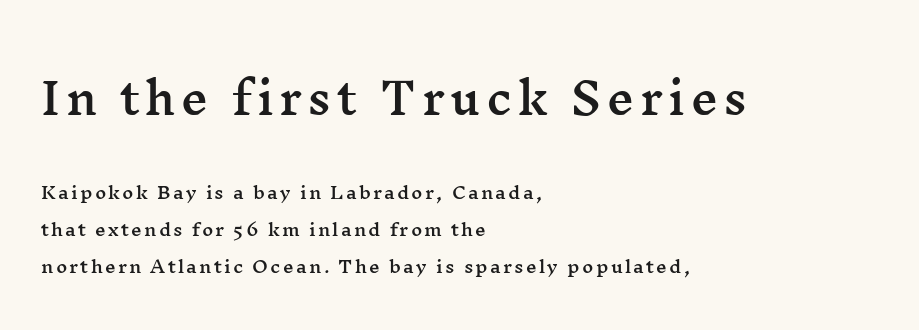
Q: Is the text italic (slanted)? A: No, it is upright.
Q: Is the typeface a serif or a sans-serif typeface? A: Serif.
Q: Is the text underlined? A: No.
Q: How is the paragraph aligned? A: Left-aligned.
Q: Is the spacing between lines tight, normal or loose? A: Loose.
Q: Which block of text is set in a larger size, the first (top) or the second (bottom)? A: The first (top) one.
Q: Width (condensed, normal, or wide)? A: Wide.
Q: Stroke contrast? A: Medium.
Q: x-height? A: Medium.
Q: Monospaced? A: No.
